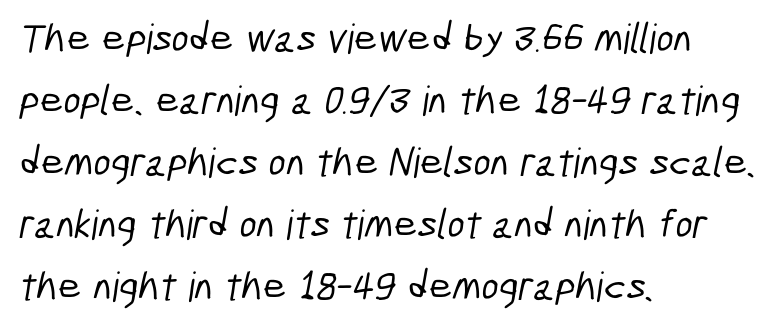
A typesetter would call this proportional, since set widths differ per character. Glance below the letters and you will spot only blank space. The letters sit at their default tracking, neither squeezed nor spread. Leading: standard.
